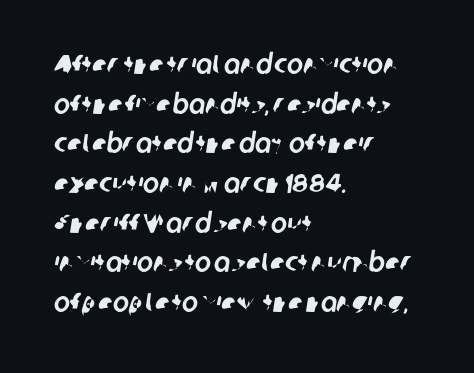
Leading matches the norm, producing a regular column. Honestly, the letter spacing is just normal — you wouldn't notice it. The space beneath each line is pristine and unruled. Every row of glyphs begins at an identical x-position on the left.
